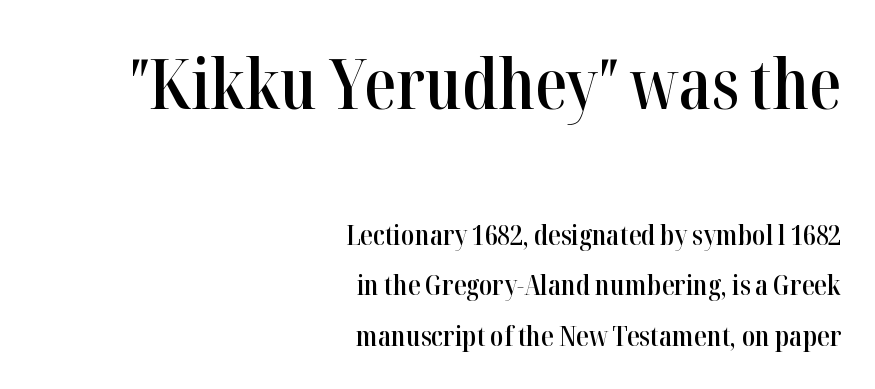
The image shows 70 px semibold, condensed serif type, upright; set right-aligned, line spacing 1.79x, normal letter spacing, not underlined; the first (top) block is 2.5x larger; high stroke contrast and a medium x-height.
